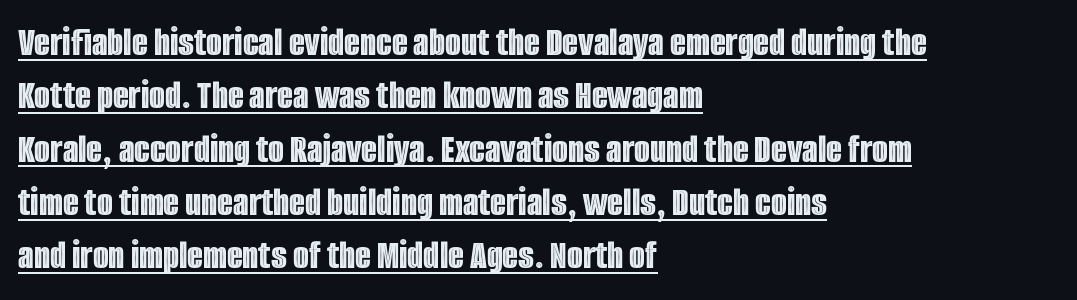
Q: Is the text italic (slanted)? A: No, it is upright.
Q: Is the text underlined? A: Yes.
Q: How is the paragraph aligned? A: Left-aligned.
Q: Is the spacing between letters normal or unusually wide? A: Normal.
Q: Is the spacing between lines tight, normal or loose? A: Normal.
Q: Width (condensed, normal, or wide)? A: Condensed.
Q: x-height? A: Large.
Q: Monospaced? A: No.
